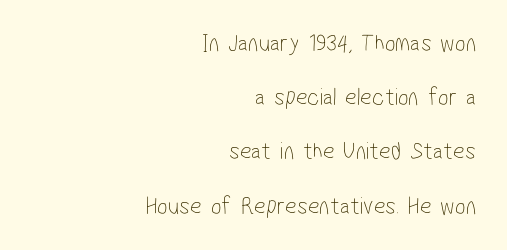
One-word summary of the alignment: right. Is the type heavy? It reads as light-to-regular instead. If you measured baseline to baseline, you'd find a long distance. Check under the words: just untouched page.
